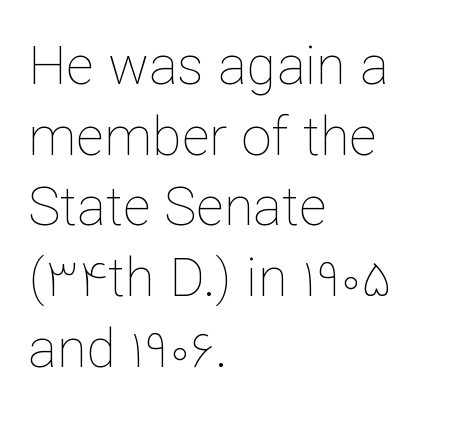
The image shows 54 px thin type, upright; set left-aligned, normal line spacing (1.31x), normal letter spacing, not underlined; low stroke contrast and a medium x-height.
